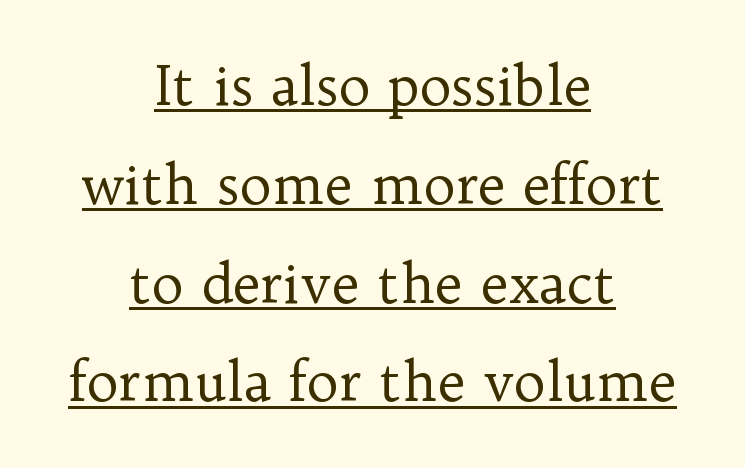
Q: Is the text bold? A: No.
Q: Is the text italic (slanted)? A: No, it is upright.
Q: Is the typeface a serif or a sans-serif typeface? A: Serif.
Q: Is the text underlined? A: Yes.
Q: How is the paragraph aligned? A: Centered.
Q: Is the spacing between letters normal or unusually wide? A: Normal.
Q: Width (condensed, normal, or wide)? A: Normal.
Q: Stroke contrast? A: Low.
Q: x-height? A: Medium.
Q: Monospaced? A: No.
